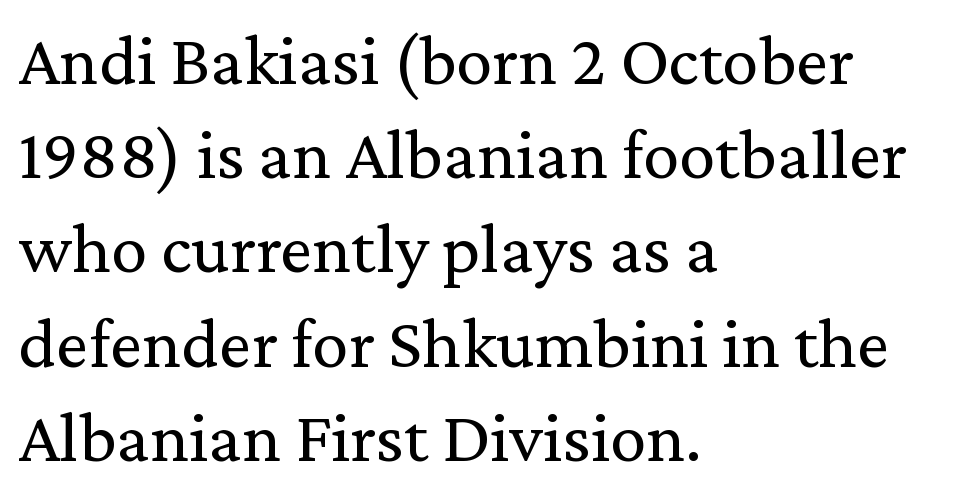
{"serif": "yes", "italic": "no", "bold": "no", "weight": "regular", "width": "normal", "stroke_contrast": "medium", "x_height": "medium", "monospaced": "no", "underline": "no", "align": "left", "line_spacing": "normal", "line_spacing_ratio": 1.29, "letter_spacing": "normal", "letter_spacing_em": 0.0, "glyph_px": 73}
